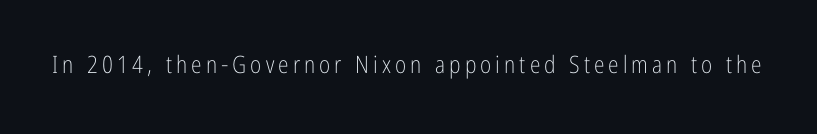
Q: Is the text bold? A: No.
Q: Is the text italic (slanted)? A: No, it is upright.
Q: Is the text underlined? A: No.
